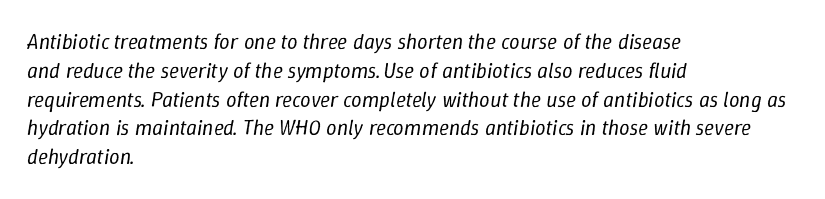
{"italic": "yes", "lean": "right", "slant_degrees": 9, "bold": "no", "underline": "no", "align": "left", "line_spacing": "normal", "line_spacing_ratio": 1.37, "letter_spacing": "normal", "letter_spacing_em": 0.0, "glyph_px": 21}
